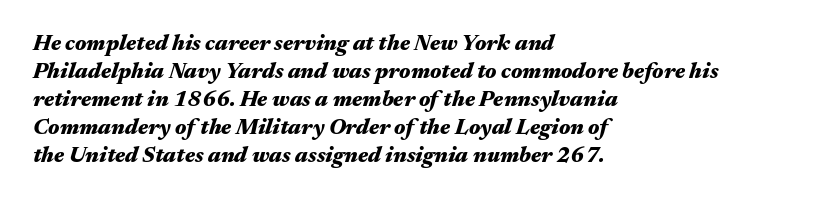
Q: Is the text bold? A: Yes.
Q: Is the text italic (slanted)? A: Yes, it leans right by about 17 degrees.
Q: Is the text underlined? A: No.
Q: How is the paragraph aligned? A: Left-aligned.
Q: Is the spacing between letters normal or unusually wide? A: Normal.
Q: Is the spacing between lines tight, normal or loose? A: Normal.
